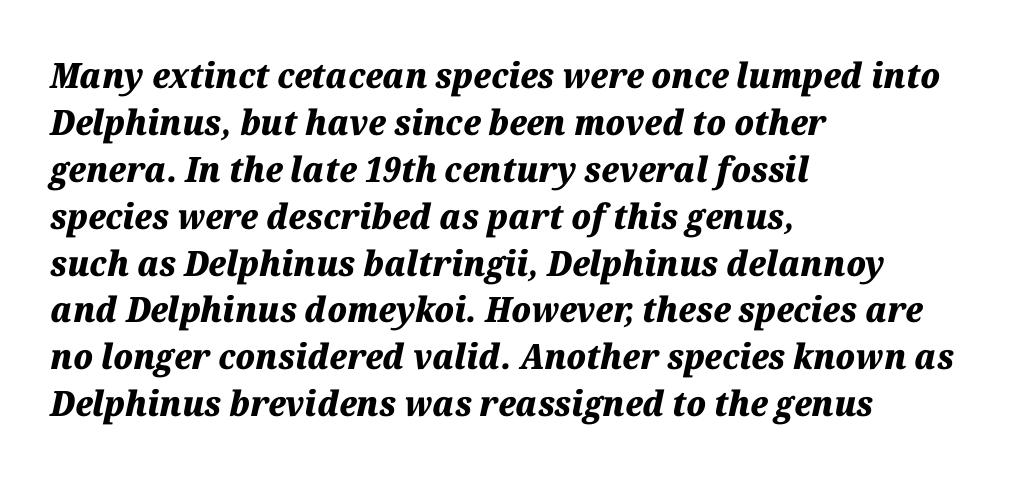
The image shows 35 px heavy type, italic (leaning right); set left-aligned, normal line spacing (1.34x), normal letter spacing, not underlined; medium stroke contrast and a medium x-height.
